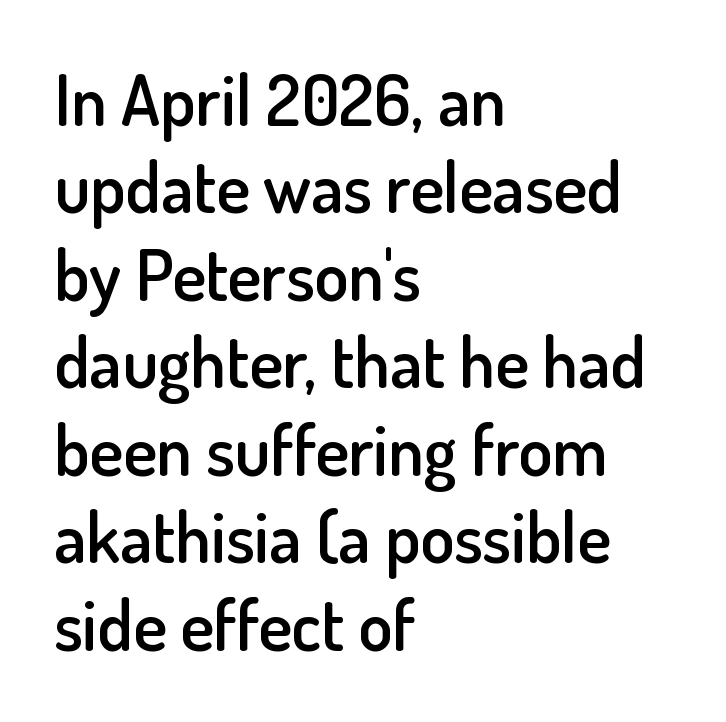
The image shows 70 px semibold sans-serif type, upright; set left-aligned, normal line spacing (1.25x), normal letter spacing, not underlined; low stroke contrast and a small x-height.
